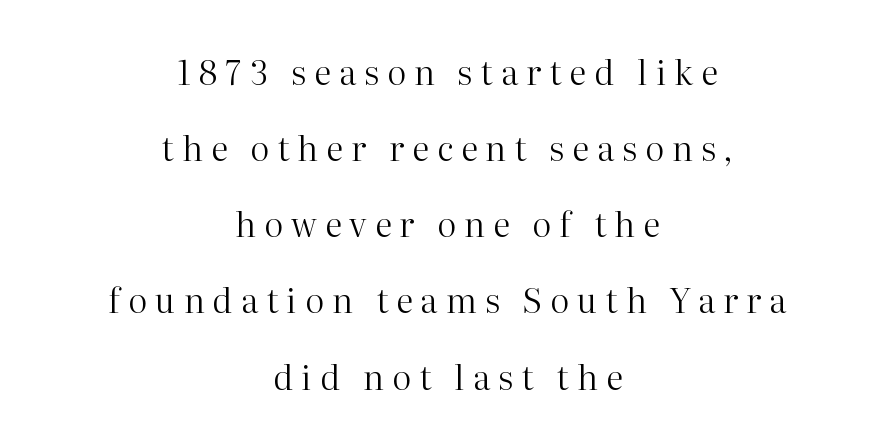
Q: Is the text bold? A: No.
Q: Is the text italic (slanted)? A: No, it is upright.
Q: Is the typeface a serif or a sans-serif typeface? A: Serif.
Q: Is the text underlined? A: No.
Q: How is the paragraph aligned? A: Centered.
Q: Is the spacing between letters normal or unusually wide? A: Unusually wide.
Q: Is the spacing between lines tight, normal or loose? A: Loose.
Q: Width (condensed, normal, or wide)? A: Normal.
Q: Stroke contrast? A: High.
Q: x-height? A: Medium.
Q: Monospaced? A: No.
